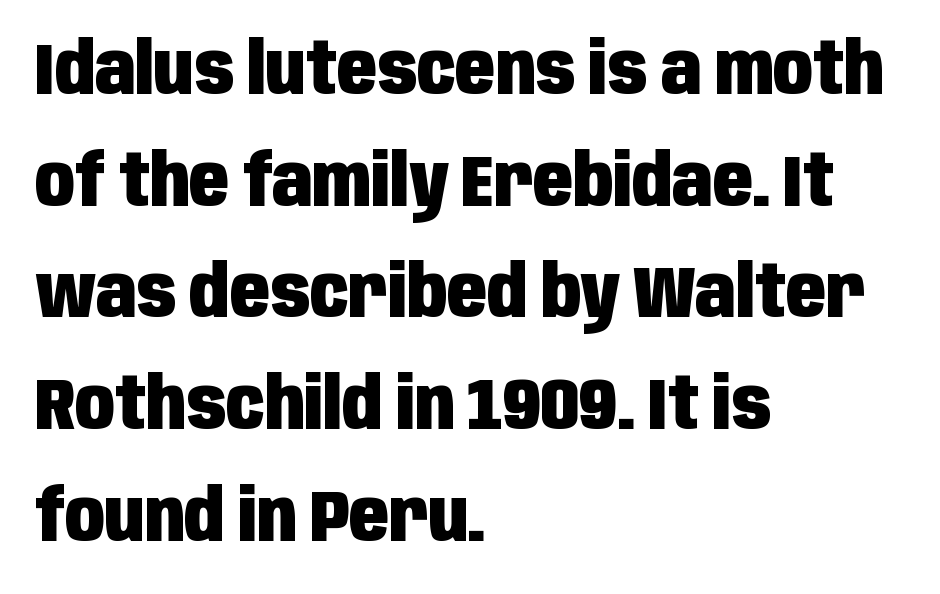
Q: Is the text bold? A: Yes.
Q: Is the text italic (slanted)? A: No, it is upright.
Q: Is the typeface a serif or a sans-serif typeface? A: Sans-serif.
Q: Is the text underlined? A: No.
Q: How is the paragraph aligned? A: Left-aligned.
Q: Is the spacing between letters normal or unusually wide? A: Normal.
Q: Is the spacing between lines tight, normal or loose? A: Normal.
Q: Width (condensed, normal, or wide)? A: Condensed.
Q: Stroke contrast? A: Low.
Q: x-height? A: Large.
Q: Monospaced? A: No.
